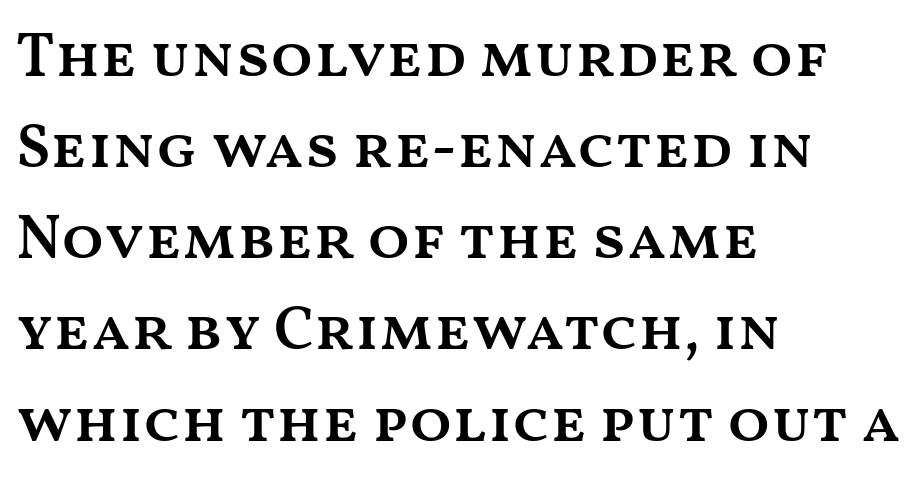
{"italic": "no", "bold": "semi", "weight": "semibold", "width": "wide", "stroke_contrast": "medium", "x_height": "medium", "monospaced": "no", "underline": "no", "align": "left", "line_spacing": "normal", "line_spacing_ratio": 1.47, "letter_spacing": "normal", "letter_spacing_em": 0.0, "glyph_px": 62}
